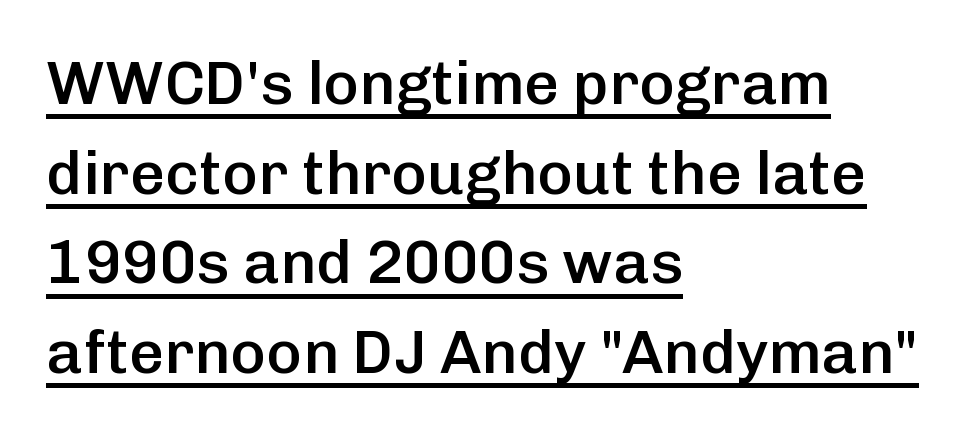
{"serif": "no", "italic": "no", "bold": "semi", "weight": "semibold", "width": "normal", "stroke_contrast": "low", "x_height": "medium", "monospaced": "no", "underline": "yes", "align": "left", "line_spacing": "normal", "line_spacing_ratio": 1.47, "letter_spacing": "normal", "letter_spacing_em": 0.0, "glyph_px": 61}
